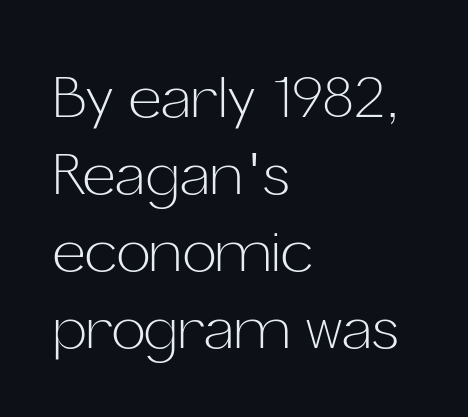
Serifs: no, the terminals of the letterforms are clean. The rendering uses natural spacing where letterforms have individual widths. The passage shown stacks its lines at a standard gap. Rule under the text: the space is simply empty.
